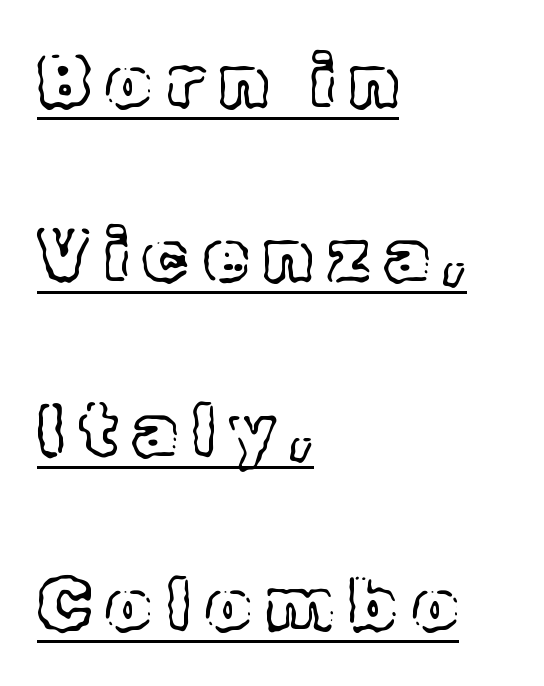
Q: Is the text italic (slanted)? A: No, it is upright.
Q: Is the text underlined? A: Yes.
Q: How is the paragraph aligned? A: Left-aligned.
Q: Is the spacing between letters normal or unusually wide? A: Unusually wide.
Q: Is the spacing between lines tight, normal or loose? A: Loose.
Q: Width (condensed, normal, or wide)? A: Normal.
Q: x-height? A: Medium.
Q: Monospaced? A: No.
